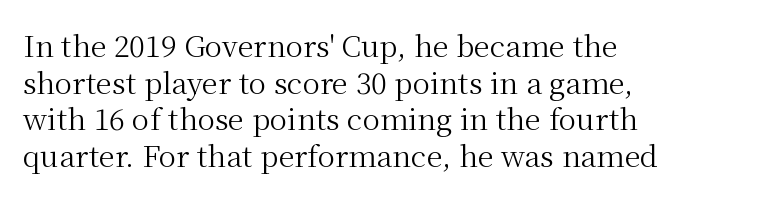
Q: Is the text bold? A: No.
Q: Is the text italic (slanted)? A: No, it is upright.
Q: Is the typeface a serif or a sans-serif typeface? A: Serif.
Q: Is the text underlined? A: No.
Q: How is the paragraph aligned? A: Left-aligned.
Q: Is the spacing between letters normal or unusually wide? A: Normal.
Q: Is the spacing between lines tight, normal or loose? A: Normal.
Q: Width (condensed, normal, or wide)? A: Normal.
Q: Stroke contrast? A: Medium.
Q: x-height? A: Medium.
Q: Monospaced? A: No.
